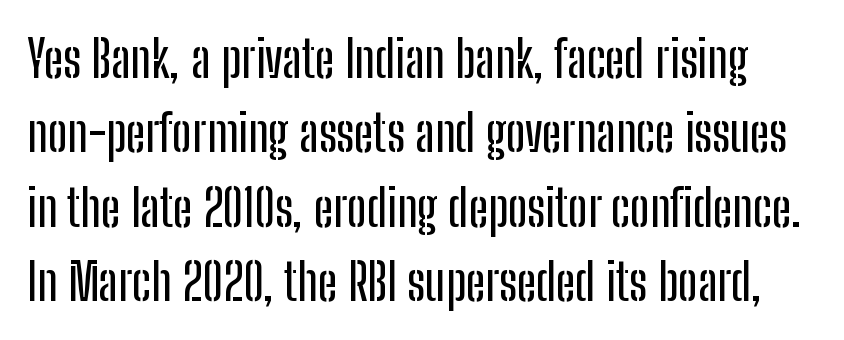
Vertical spacing — default. Observe the ordinary spacing: letters are neighbours, not strangers. This rendering employs a face without finishing strokes, i.e., a sans-serif. No word sits above an underline. Note the varied advance widths — an 'i' is clearly narrower than an 'm'. The typography opts for an upright posture over an oblique one.
